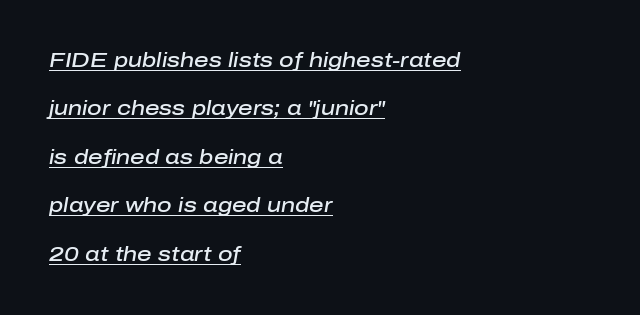
Q: Is the text bold? A: Semi-bold.
Q: Is the text italic (slanted)? A: Yes, it leans right by about 10 degrees.
Q: Is the text underlined? A: Yes.
Q: How is the paragraph aligned? A: Left-aligned.
Q: Is the spacing between letters normal or unusually wide? A: Normal.
Q: Is the spacing between lines tight, normal or loose? A: Loose.
